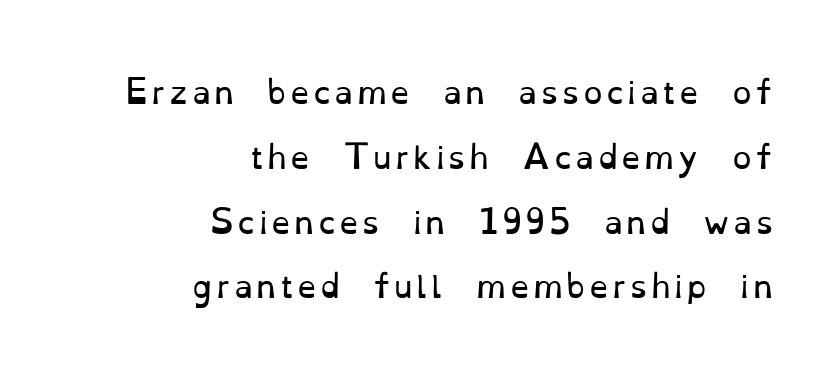
Rows of type keep a wide berth in the vertical direction. Has an underline been added? It has not. No extra ink here — the face is not bold. The specimen reads as upright at a glance. Here the designer chose a conventional face with non-uniform glyph widths. This is serif lettering, the kind often seen in printed books.
